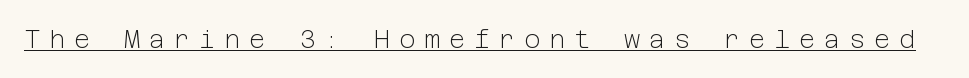
Q: Is the text bold? A: No.
Q: Is the text italic (slanted)? A: No, it is upright.
Q: Is the text underlined? A: Yes.
Q: Is the spacing between letters normal or unusually wide? A: Unusually wide.
